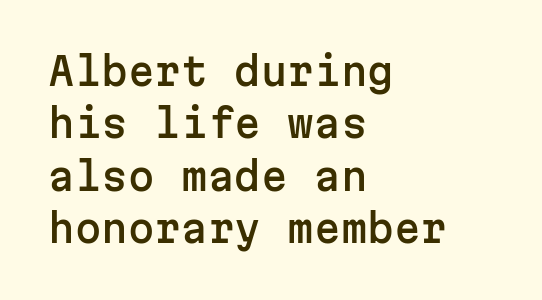
The image shows 38 px sans-serif type, upright, monospaced; set left-aligned, normal line spacing (1.38x), normal letter spacing, not underlined; low stroke contrast and a medium x-height.
